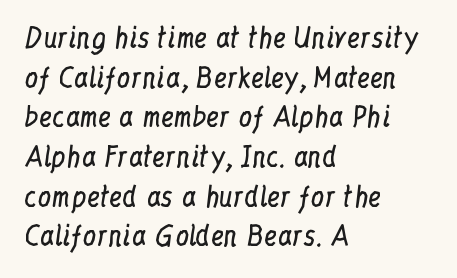
Q: Is the text bold? A: No.
Q: Is the text italic (slanted)? A: Yes.
Q: Is the text underlined? A: No.
Q: How is the paragraph aligned? A: Left-aligned.
Q: Is the spacing between letters normal or unusually wide? A: Normal.
Q: Is the spacing between lines tight, normal or loose? A: Normal.
